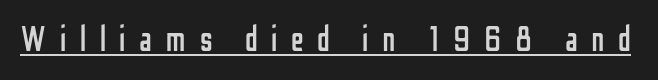
The weight would be labelled regular, book, light, or lighter still. Character widths vary here, with narrow letters taking less room than wide ones. I'd call this a sans setting — the letters go barefoot. Quick note: not italic, upright. Looks like someone drew a line under every word here.
